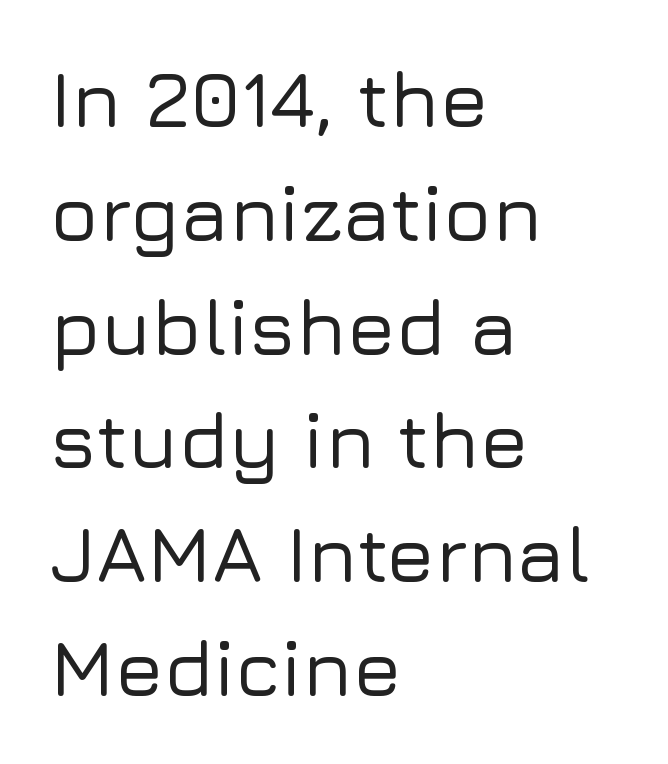
Italic: no, the glyphs are upright roman. Spacing verdict: proportional, widths tailored to each character. Check under the words: just untouched page. Summary of vertical rhythm: regular, with standard interline spacing.
